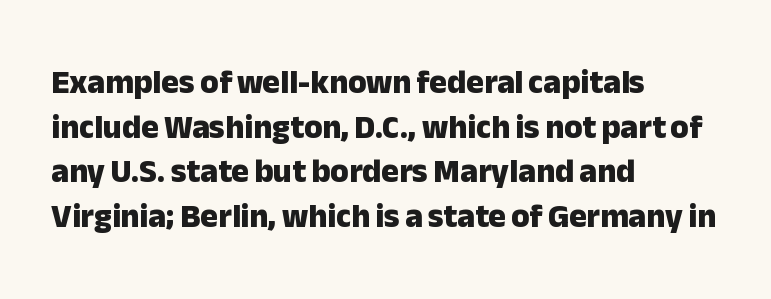
Layout note: lines flush left. Regarding leading, the lines here are spaced in the standard way. A typesetter would call this proportional, since set widths differ per character. The font family rendered here belongs to the sans-serif group.
